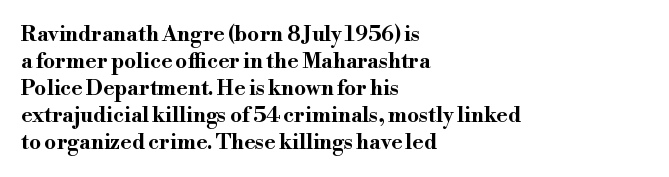
Q: Is the text bold? A: Yes.
Q: Is the text italic (slanted)? A: No, it is upright.
Q: Is the text underlined? A: No.
Q: How is the paragraph aligned? A: Left-aligned.
Q: Is the spacing between letters normal or unusually wide? A: Normal.
Q: Is the spacing between lines tight, normal or loose? A: Normal.
